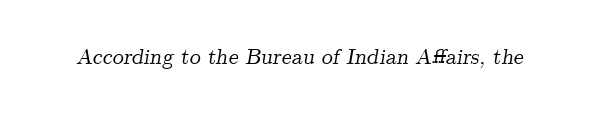
{"italic": "yes", "lean": "right", "slant_degrees": 9, "underline": "no", "letter_spacing": "normal", "letter_spacing_em": 0.0, "glyph_px": 22}
